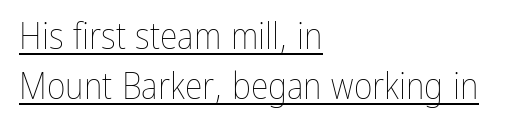
The image shows 36 px thin, condensed type, upright; set left-aligned, normal line spacing (1.4x), normal letter spacing, underlined; low stroke contrast and a medium x-height.
